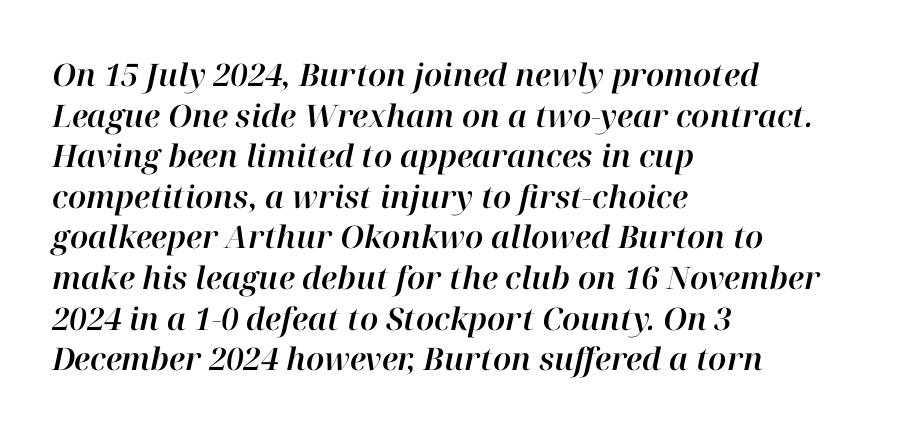
The image shows 31 px text type, italic (leaning right); set left-aligned, normal line spacing (1.31x), normal letter spacing, not underlined; high stroke contrast and a medium x-height.
